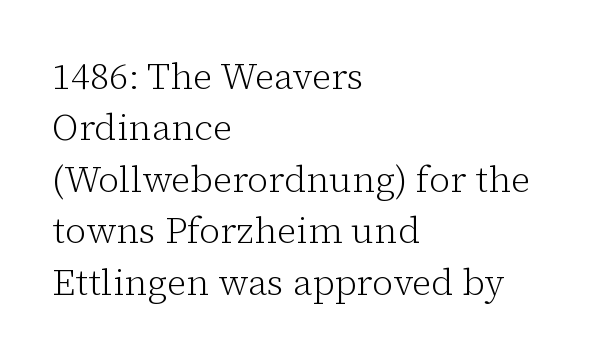
The image shows 37 px light serif type, upright; set left-aligned, normal line spacing (1.39x), normal letter spacing, not underlined; low stroke contrast and a medium x-height.
